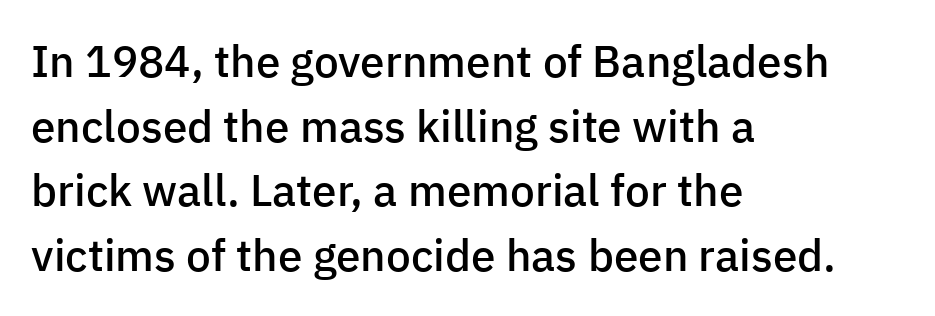
Layout note: lines flush left. Descender tails drop into unmarked territory. Normally led — the rows are evenly, conventionally spaced. Nobody touched the tracking dial on this one. Character widths vary here, with narrow letters taking less room than wide ones. Students, this is semibold: more ink than regular, less than bold.
